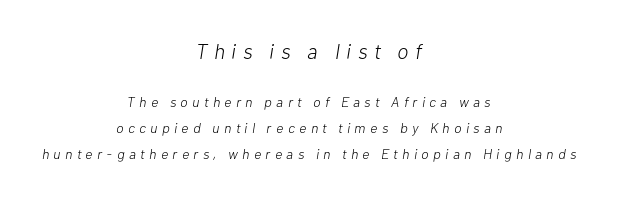
The image shows 21 px text type, italic (leaning right); set centered, line spacing 1.87x, unusually wide letter spacing (+0.32 em), not underlined; the first (top) block is 1.5x larger.
